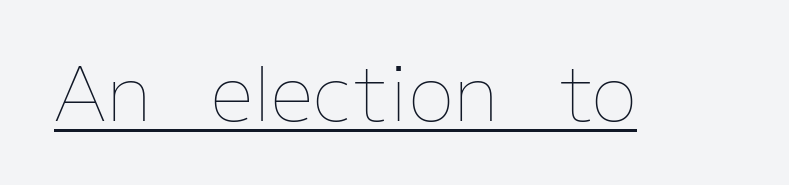
Is the stroke heavy? The answer is a plain regular-or-lighter. The line texture is even and compact thanks to regular tracking. The face used here is proportionally spaced, like ordinary book or web type. The specimen reads as upright at a glance. Glance below the letters and you will spot a drawn line.
